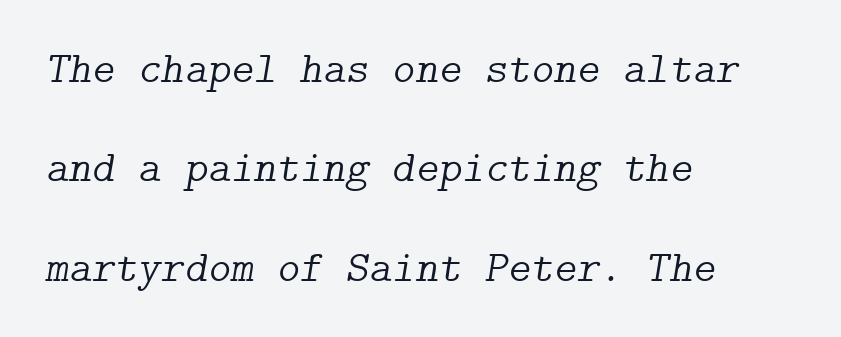
The image shows 44 px light serif type, italic (leaning right); set left-aligned, loose line spacing (2.26x), normal letter spacing, not underlined; low stroke contrast and a medium x-height.
